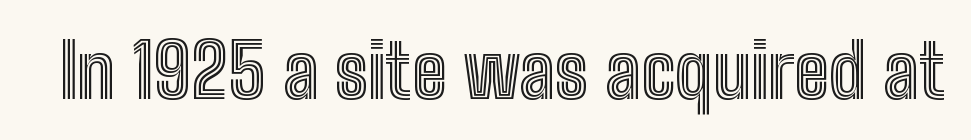
Q: Is the text italic (slanted)? A: No, it is upright.
Q: Is the text underlined? A: No.
Q: Is the spacing between letters normal or unusually wide? A: Normal.
Q: Width (condensed, normal, or wide)? A: Condensed.
Q: x-height? A: Medium.
Q: Monospaced? A: No.
